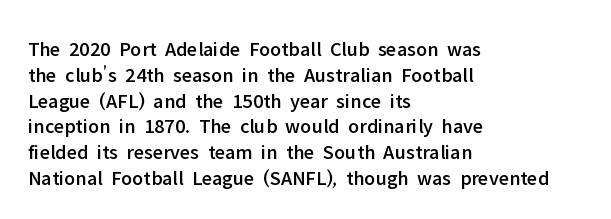
The image shows 21 px text type, upright; set left-aligned, line spacing 1.23x, normal letter spacing, not underlined.
